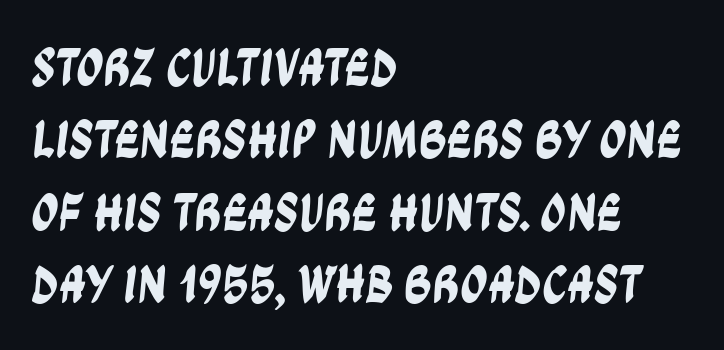
{"serif": "no", "width": "condensed", "stroke_contrast": "low", "x_height": "large", "monospaced": "no", "underline": "no", "align": "left", "line_spacing": "normal", "line_spacing_ratio": 1.34, "letter_spacing": "normal", "letter_spacing_em": 0.0, "glyph_px": 54}
